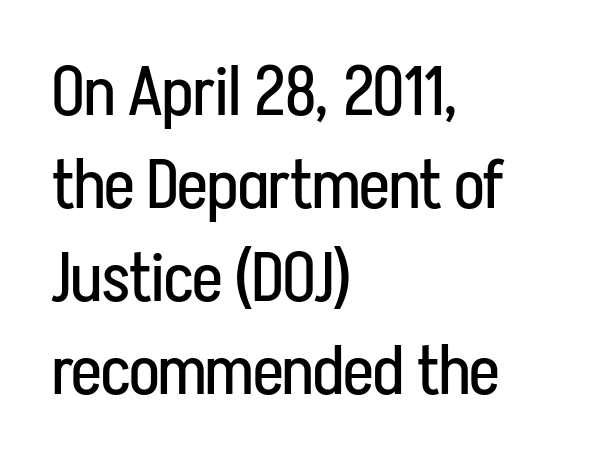
The image shows 69 px regular-weight, condensed sans-serif type, upright; set left-aligned, normal line spacing (1.35x), normal letter spacing, not underlined; low stroke contrast and a medium x-height.
